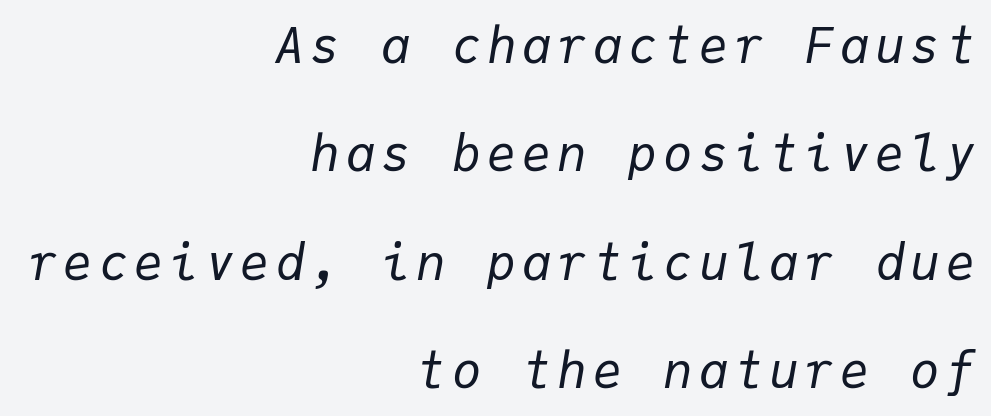
{"italic": "yes", "lean": "right", "slant_degrees": 9, "bold": "no", "weight": "regular", "width": "normal", "stroke_contrast": "low", "x_height": "medium", "monospaced": "yes", "underline": "no", "align": "right", "line_spacing": "loose", "line_spacing_ratio": 2.21, "glyph_px": 49}
